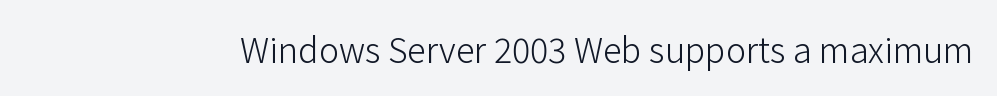
The image shows 34 px light sans-serif type, upright; set normal letter spacing, not underlined; low stroke contrast and a medium x-height.
